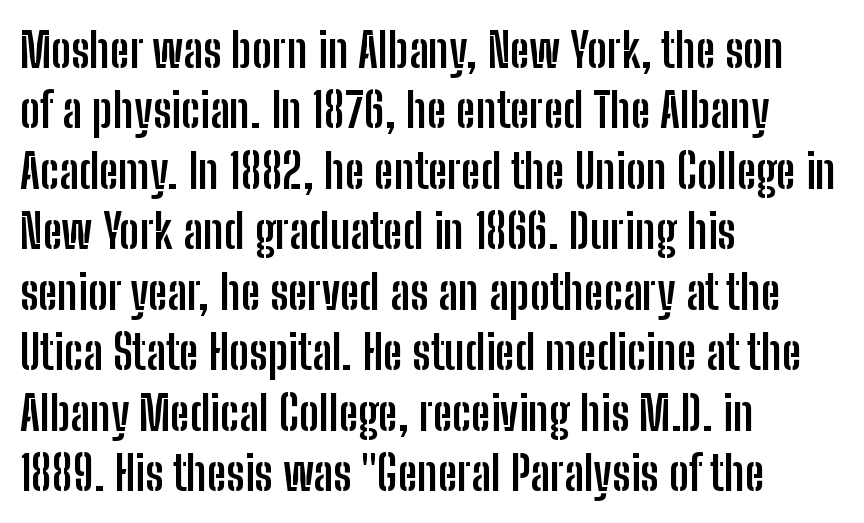
{"serif": "no", "italic": "no", "bold": "yes", "weight": "semibold", "width": "condensed", "stroke_contrast": "low", "x_height": "medium", "monospaced": "no", "underline": "no", "align": "left", "line_spacing": "normal", "line_spacing_ratio": 1.26, "letter_spacing": "normal", "letter_spacing_em": 0.0, "glyph_px": 48}
